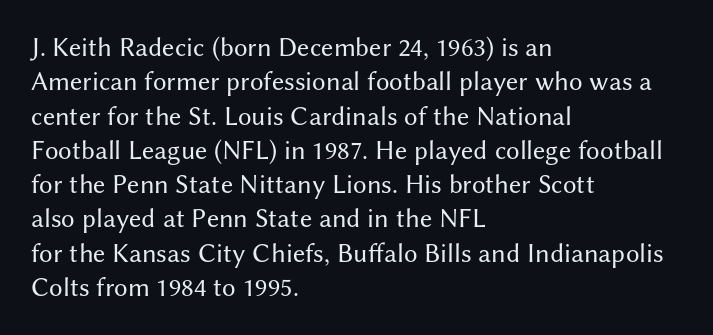
The letterforms sit at book weight or below. Honestly, the letter spacing is just normal — you wouldn't notice it. The type sits square on the baseline with zero lean. Unmarked baselines from the first word to the last. The text block is weighted toward the left margin, trailing off unevenly rightward. The designer left line spacing at the default.
